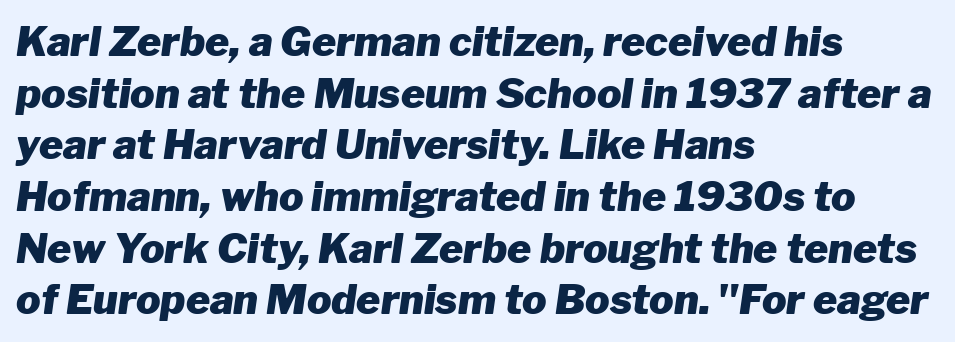
{"italic": "yes", "lean": "right", "slant_degrees": 8, "bold": "yes", "weight": "heavy", "width": "normal", "stroke_contrast": "low", "x_height": "medium", "monospaced": "no", "underline": "no", "align": "left", "line_spacing": "normal", "line_spacing_ratio": 1.26, "letter_spacing": "normal", "letter_spacing_em": 0.0, "glyph_px": 41}
